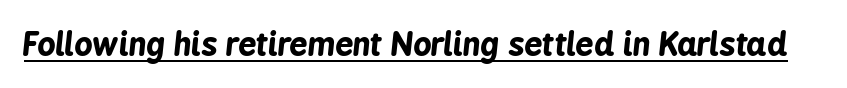
Q: Is the text bold? A: Yes.
Q: Is the text italic (slanted)? A: Yes, it leans right by about 6 degrees.
Q: Is the text underlined? A: Yes.
Q: Is the spacing between letters normal or unusually wide? A: Normal.
Q: Width (condensed, normal, or wide)? A: Condensed.
Q: Stroke contrast? A: Low.
Q: x-height? A: Medium.
Q: Monospaced? A: No.
